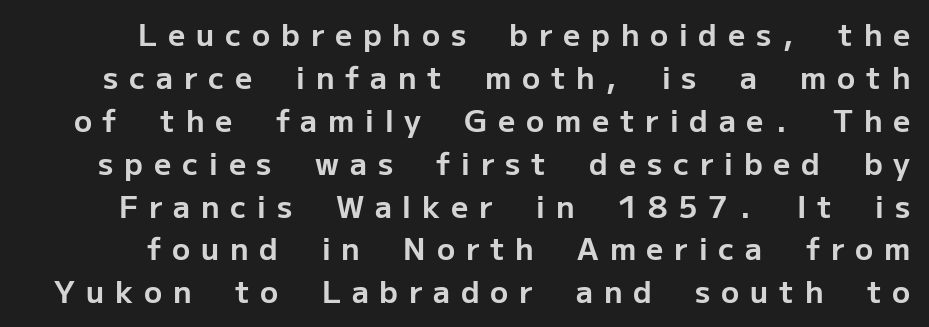
{"serif": "no", "italic": "no", "bold": "yes", "weight": "bold", "width": "normal", "stroke_contrast": "low", "x_height": "medium", "monospaced": "no", "underline": "no", "line_spacing": "normal", "line_spacing_ratio": 1.43, "letter_spacing": "wide", "letter_spacing_em": 0.36, "glyph_px": 30}
